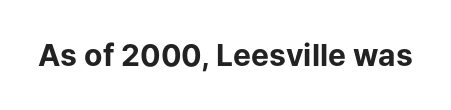
{"serif": "no", "italic": "no", "bold": "yes", "weight": "bold", "width": "normal", "stroke_contrast": "low", "x_height": "medium", "monospaced": "no", "underline": "no", "letter_spacing": "normal", "letter_spacing_em": 0.0, "glyph_px": 30}
